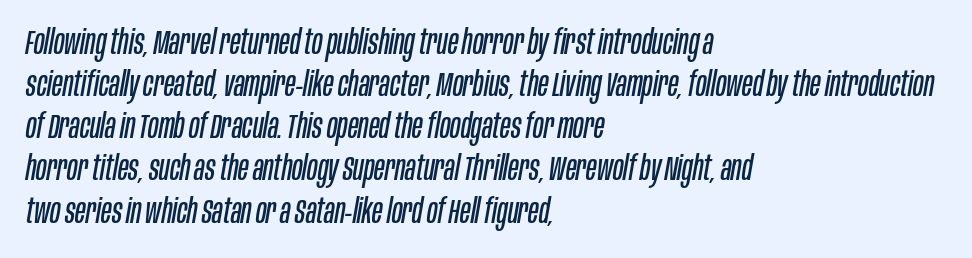
Q: Is the text bold? A: No.
Q: Is the text italic (slanted)? A: Yes, it leans right by about 10 degrees.
Q: Is the text underlined? A: No.
Q: How is the paragraph aligned? A: Left-aligned.
Q: Is the spacing between letters normal or unusually wide? A: Normal.
Q: Width (condensed, normal, or wide)? A: Condensed.
Q: Stroke contrast? A: Low.
Q: x-height? A: Large.
Q: Monospaced? A: No.
